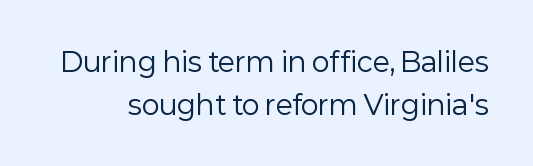
Q: Is the text bold? A: No.
Q: Is the text italic (slanted)? A: No, it is upright.
Q: Is the text underlined? A: No.
Q: Is the spacing between letters normal or unusually wide? A: Normal.
Q: Is the spacing between lines tight, normal or loose? A: Normal.
